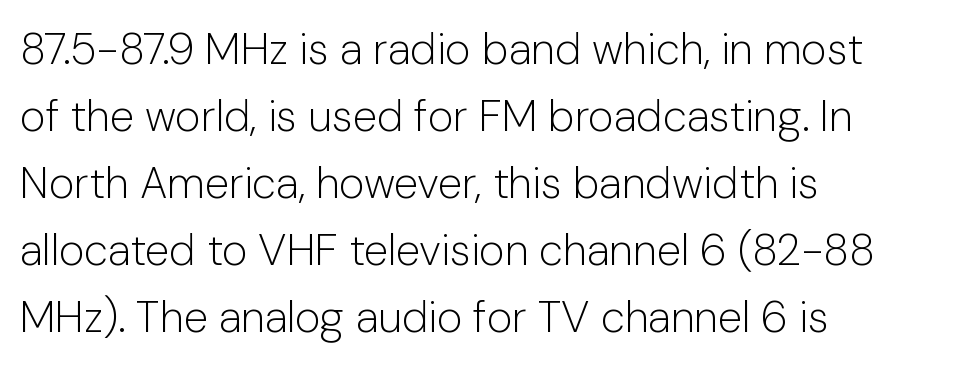
{"serif": "no", "italic": "no", "bold": "no", "weight": "light", "width": "normal", "stroke_contrast": "low", "x_height": "medium", "monospaced": "no", "underline": "no", "align": "left", "line_spacing": "normal", "line_spacing_ratio": 1.52, "letter_spacing": "normal", "letter_spacing_em": 0.0, "glyph_px": 44}
